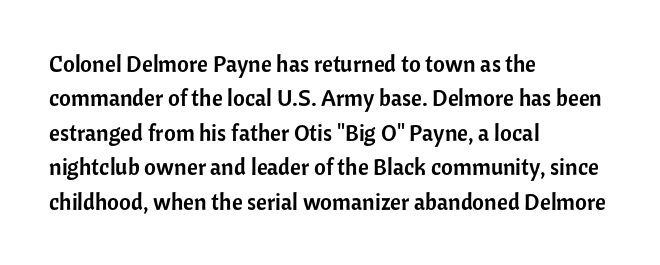
The specimen omits any rule beneath the text block's lines. The line-height multiplier appears to be the usual default. Posture: upright roman. The letters sit at their default tracking, neither squeezed nor spread.
